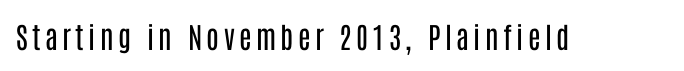
The image shows 29 px regular-weight, condensed sans-serif type, upright; set not underlined; low stroke contrast and a large x-height.
